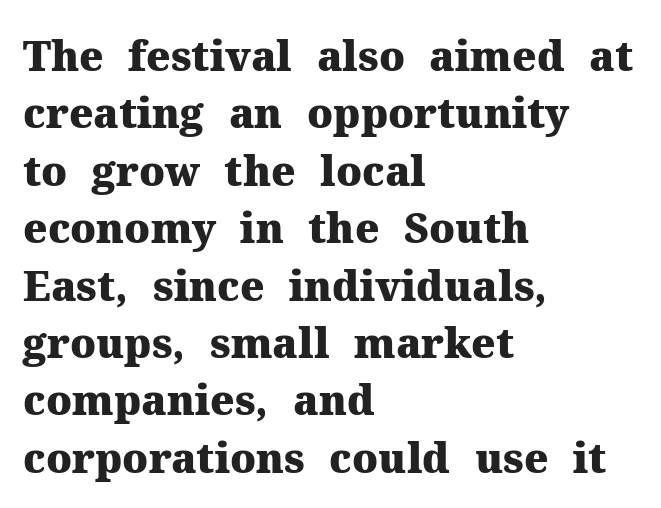
The image shows 41 px heavy serif type, upright; set left-aligned, normal line spacing (1.4x), normal letter spacing, not underlined; medium stroke contrast and a medium x-height.
